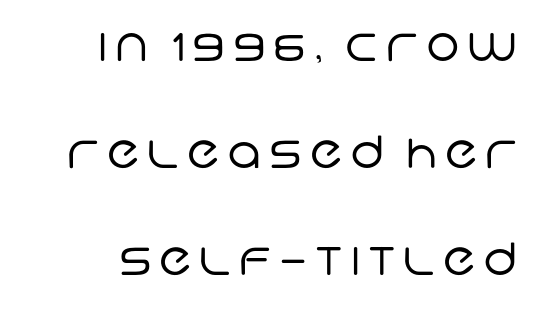
The passage shown is typed in a proportional face where columns would drift. In terms of leading, this rendering errs on the spacious side. The cut favours lightness, reaching ordinary text weight at its darkest. In terms of letterform style, serifs are entirely absent. Quick note: underline off.
